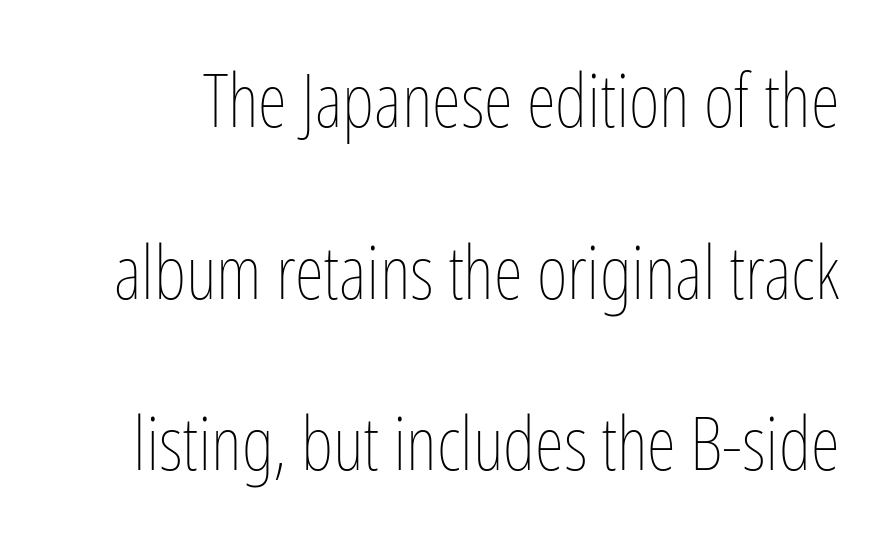
Q: Is the text bold? A: No.
Q: Is the text italic (slanted)? A: No, it is upright.
Q: Is the text underlined? A: No.
Q: Is the spacing between letters normal or unusually wide? A: Normal.
Q: Is the spacing between lines tight, normal or loose? A: Loose.
Q: Width (condensed, normal, or wide)? A: Condensed.
Q: Stroke contrast? A: Low.
Q: x-height? A: Medium.
Q: Monospaced? A: No.
